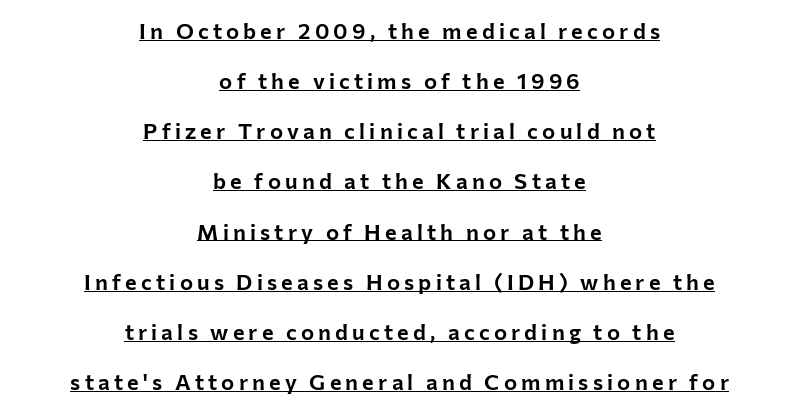
Does a line run under the words? Yes, clearly. These lines are centered, leaving both edges ragged. Line spacing here is loose. Posture: straight, roman, zero tilt.
